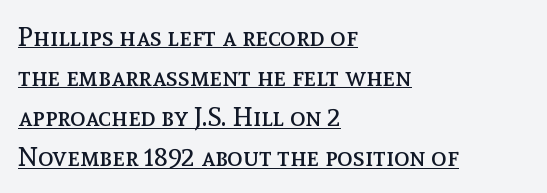
Q: Is the text bold? A: No.
Q: Is the text italic (slanted)? A: No, it is upright.
Q: Is the text underlined? A: Yes.
Q: How is the paragraph aligned? A: Left-aligned.
Q: Is the spacing between letters normal or unusually wide? A: Normal.
Q: Is the spacing between lines tight, normal or loose? A: Normal.
